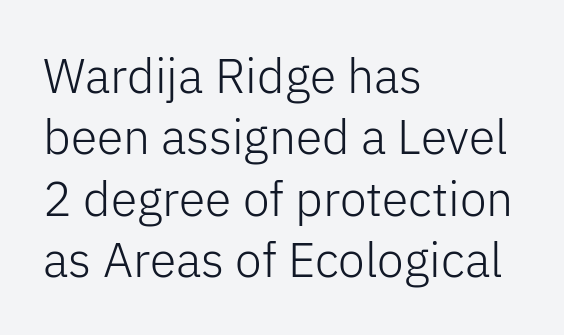
The image shows 48 px light sans-serif type, upright; set left-aligned, normal line spacing (1.28x), normal letter spacing, not underlined; low stroke contrast and a medium x-height.
